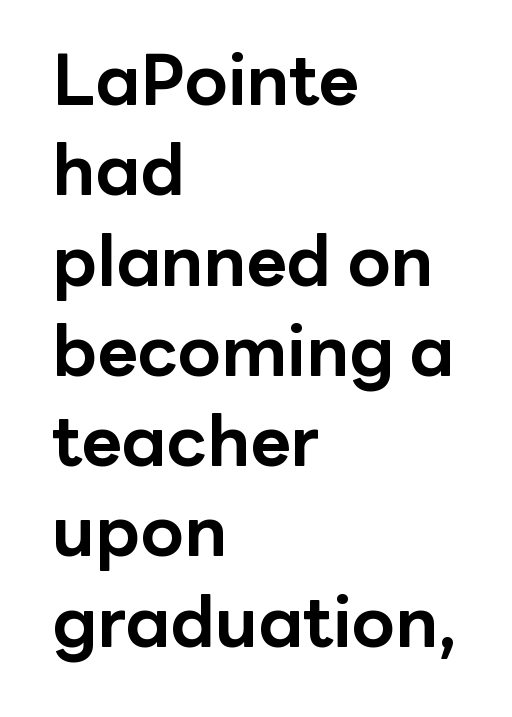
{"serif": "no", "italic": "no", "bold": "yes", "weight": "bold", "width": "normal", "stroke_contrast": "low", "x_height": "medium", "monospaced": "no", "underline": "no", "align": "left", "line_spacing": "normal", "line_spacing_ratio": 1.29, "letter_spacing": "normal", "letter_spacing_em": 0.0, "glyph_px": 70}
